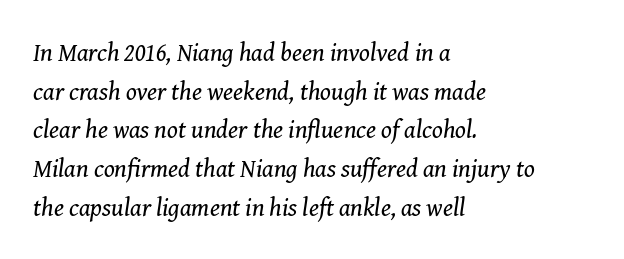
{"italic": "yes", "lean": "right", "slant_degrees": 8, "bold": "no", "underline": "no", "align": "left", "line_spacing": "normal", "line_spacing_ratio": 1.55, "letter_spacing": "normal", "letter_spacing_em": 0.0, "glyph_px": 25}
